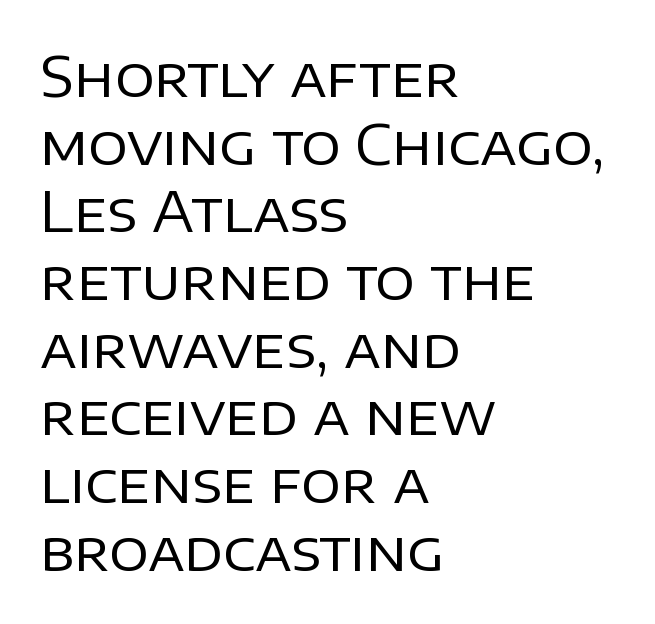
{"serif": "no", "italic": "no", "bold": "no", "weight": "regular", "width": "normal", "stroke_contrast": "low", "x_height": "large", "monospaced": "no", "underline": "no", "align": "left", "line_spacing_ratio": 1.23, "letter_spacing": "normal", "letter_spacing_em": 0.0, "glyph_px": 55}
